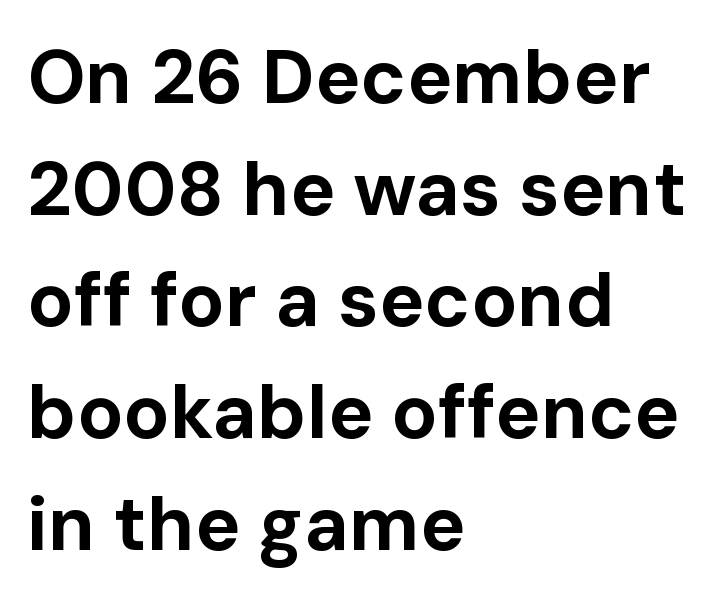
Plain, unruled lines of type. Line spacing here is normal. A full-strength bold gives these letters their thick strokes. Teacher's note: observe the even left margin — that is flush-left alignment. Grotesque or geometric, the face here clearly has no serifs.
